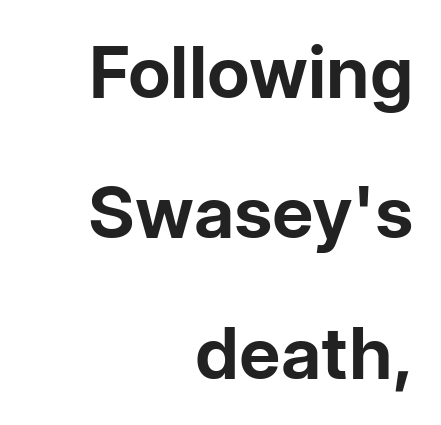
Q: Is the text bold? A: Yes.
Q: Is the text italic (slanted)? A: No, it is upright.
Q: Is the typeface a serif or a sans-serif typeface? A: Sans-serif.
Q: Is the text underlined? A: No.
Q: How is the paragraph aligned? A: Right-aligned.
Q: Is the spacing between letters normal or unusually wide? A: Normal.
Q: Is the spacing between lines tight, normal or loose? A: Loose.
Q: Width (condensed, normal, or wide)? A: Normal.
Q: Stroke contrast? A: Low.
Q: x-height? A: Medium.
Q: Monospaced? A: No.
